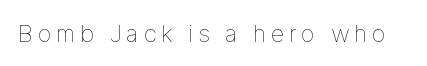
{"italic": "no", "bold": "no", "underline": "no", "glyph_px": 24}
